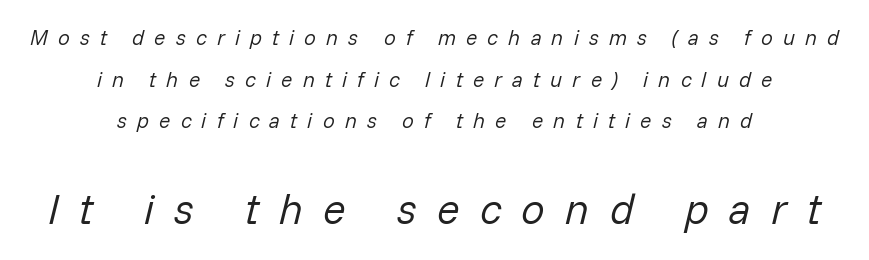
The image shows 42 px regular-weight type, italic (leaning right); set centered, loose line spacing (1.98x), unusually wide letter spacing (+0.48 em), not underlined; the second (bottom) block is 2.0x larger; low stroke contrast and a medium x-height.
